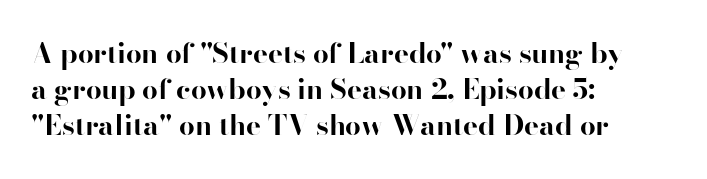
{"serif": "no", "italic": "no", "bold": "yes", "weight": "bold", "width": "normal", "stroke_contrast": "high", "x_height": "small", "monospaced": "no", "underline": "no", "align": "left", "line_spacing": "normal", "line_spacing_ratio": 1.29, "letter_spacing": "normal", "letter_spacing_em": 0.0, "glyph_px": 28}
